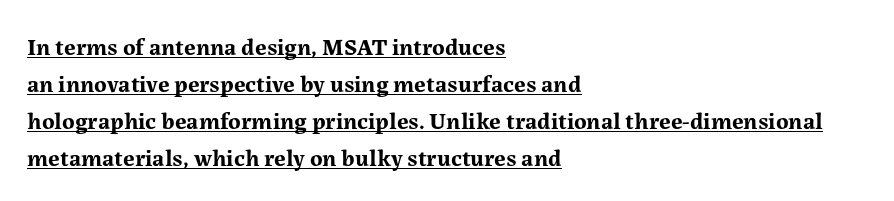
Q: Is the text bold? A: Yes.
Q: Is the text italic (slanted)? A: No, it is upright.
Q: Is the text underlined? A: Yes.
Q: How is the paragraph aligned? A: Left-aligned.
Q: Is the spacing between letters normal or unusually wide? A: Normal.
Q: Is the spacing between lines tight, normal or loose? A: Normal.
